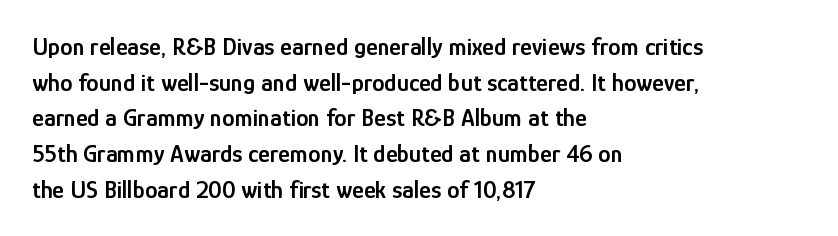
The image shows 25 px text type, upright; set left-aligned, normal line spacing (1.43x), normal letter spacing, not underlined.
